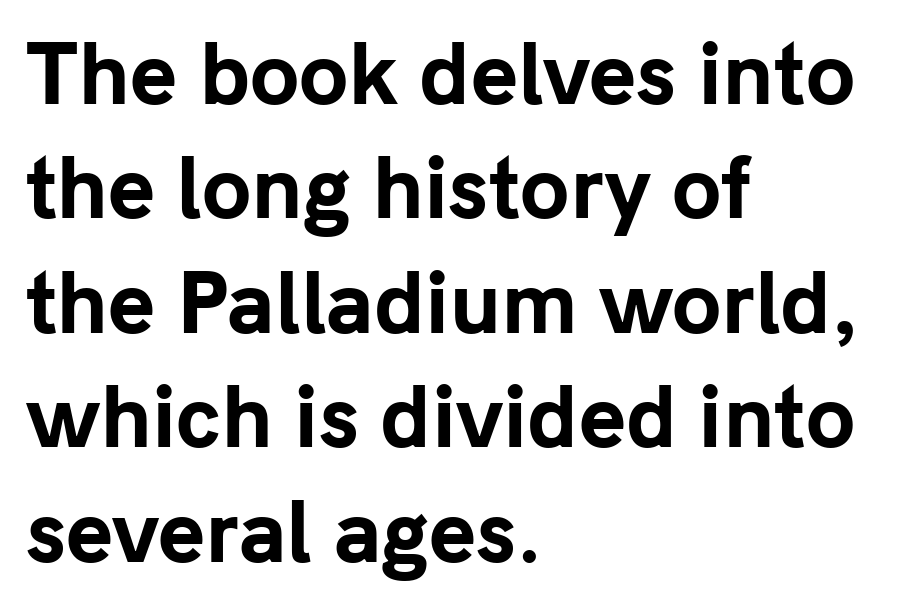
Q: Is the text bold? A: Yes.
Q: Is the text italic (slanted)? A: No, it is upright.
Q: Is the typeface a serif or a sans-serif typeface? A: Sans-serif.
Q: Is the text underlined? A: No.
Q: How is the paragraph aligned? A: Left-aligned.
Q: Is the spacing between letters normal or unusually wide? A: Normal.
Q: Is the spacing between lines tight, normal or loose? A: Normal.
Q: Width (condensed, normal, or wide)? A: Normal.
Q: Stroke contrast? A: Low.
Q: x-height? A: Medium.
Q: Monospaced? A: No.
